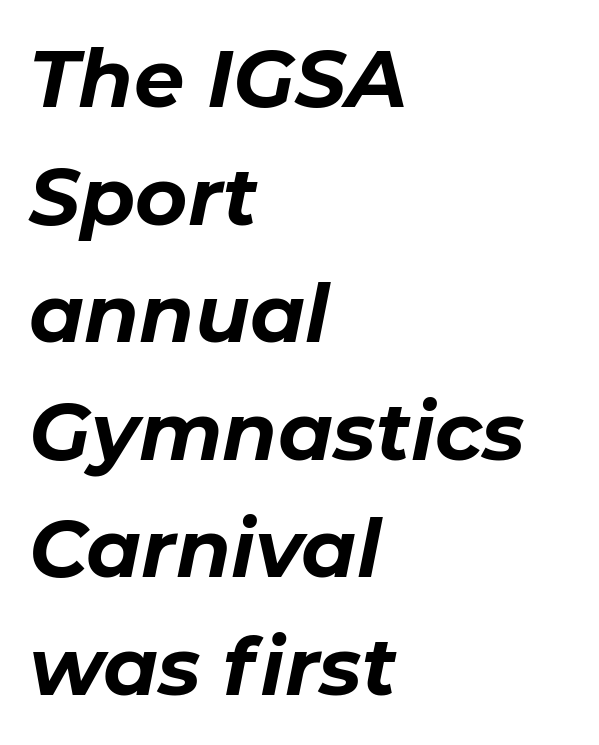
You could call the tracking neutral — neither tight nor loose. This sample uses an oblique cut, with every glyph tilted off the vertical. Does the copy run flush right? No — it runs flush left. Every letter is thick-stroked: bold, no question.
